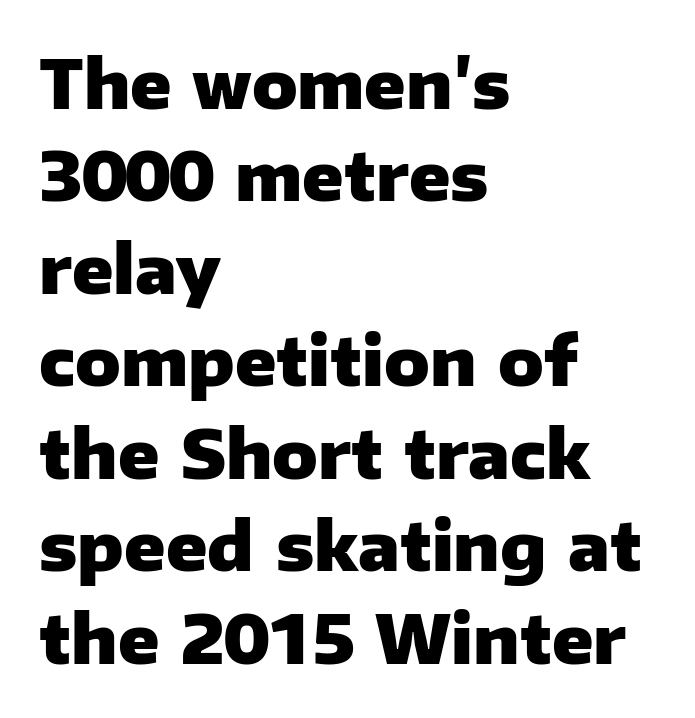
No extra tracking has been applied to these lines. Regarding leading, the lines here are spaced in the standard way. This sample has the flowing, uneven cadence of proportional lettering. Glance below the letters and you will spot only blank space.
